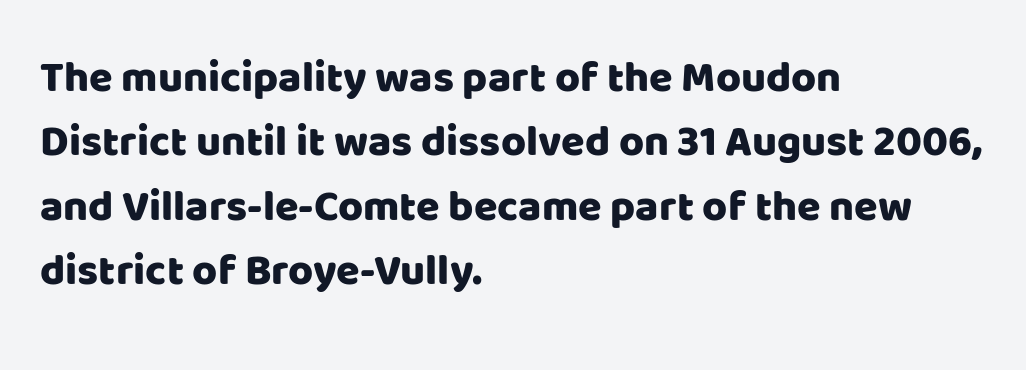
Characters follow at the spacing the type designer built in. What's the leading like? Ordinary, nothing unusual. Note the varied advance widths — an 'i' is clearly narrower than an 'm'. Rule under the text: the space is simply empty. The designer went with a sans here, leaving each stem footless.
